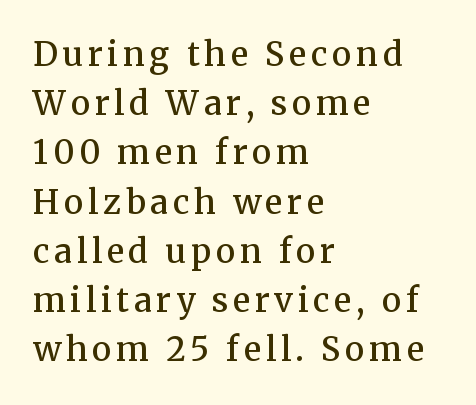
{"serif": "yes", "italic": "no", "bold": "semi", "weight": "semibold", "width": "normal", "stroke_contrast": "medium", "x_height": "medium", "monospaced": "no", "underline": "no", "align": "left", "line_spacing": "normal", "line_spacing_ratio": 1.49, "glyph_px": 33}
